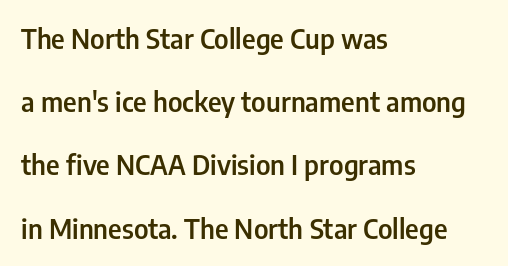
Q: Is the text bold? A: Semi-bold.
Q: Is the text italic (slanted)? A: No, it is upright.
Q: Is the text underlined? A: No.
Q: How is the paragraph aligned? A: Left-aligned.
Q: Is the spacing between letters normal or unusually wide? A: Normal.
Q: Is the spacing between lines tight, normal or loose? A: Loose.
